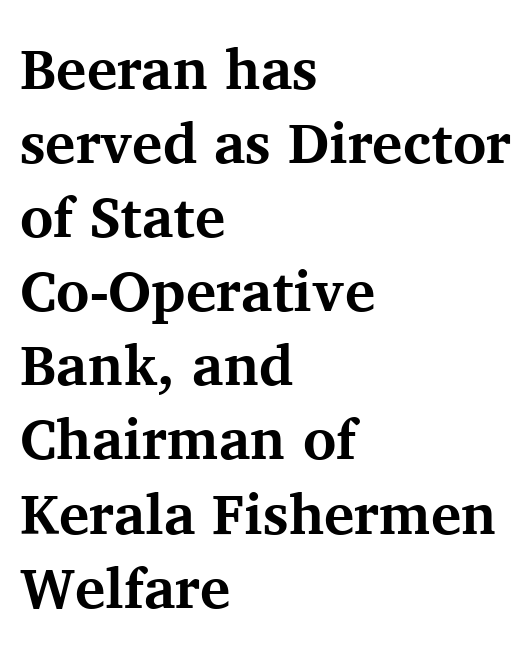
The face used here is proportionally spaced, like ordinary book or web type. Yep, those are serifs on the letters. The lettering holds an erect, upright posture throughout. Notice how thick the strokes are: this is what a full bold looks like.
